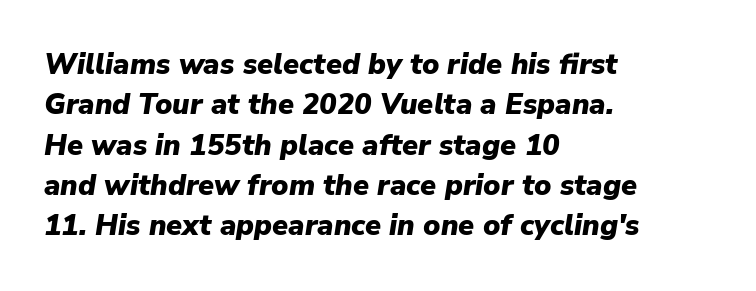
Q: Is the text bold? A: Yes.
Q: Is the text italic (slanted)? A: Yes, it leans right by about 9 degrees.
Q: Is the text underlined? A: No.
Q: How is the paragraph aligned? A: Left-aligned.
Q: Is the spacing between letters normal or unusually wide? A: Normal.
Q: Is the spacing between lines tight, normal or loose? A: Normal.
Q: Width (condensed, normal, or wide)? A: Normal.
Q: Stroke contrast? A: Low.
Q: x-height? A: Medium.
Q: Monospaced? A: No.
